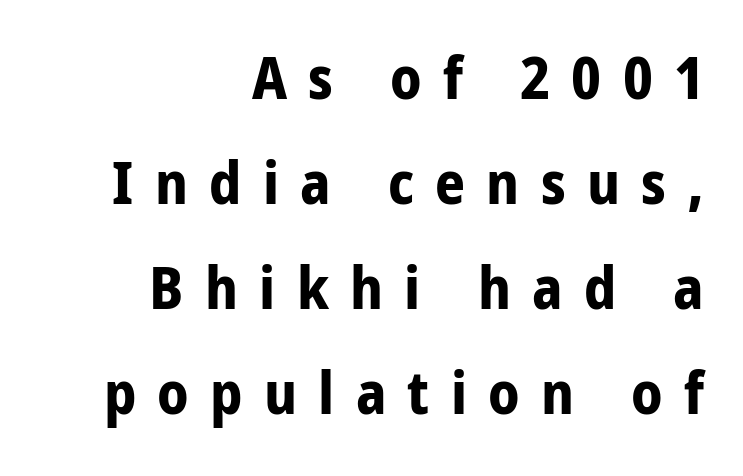
{"serif": "no", "italic": "no", "bold": "yes", "weight": "bold", "width": "condensed", "stroke_contrast": "low", "x_height": "large", "monospaced": "no", "underline": "no", "align": "right", "line_spacing_ratio": 1.78, "letter_spacing": "wide", "letter_spacing_em": 0.36, "glyph_px": 59}
